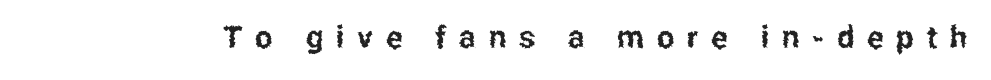
Q: Is the text italic (slanted)? A: No, it is upright.
Q: Is the typeface a serif or a sans-serif typeface? A: Sans-serif.
Q: Is the text underlined? A: No.
Q: Is the spacing between letters normal or unusually wide? A: Unusually wide.
Q: Width (condensed, normal, or wide)? A: Condensed.
Q: Stroke contrast? A: Low.
Q: x-height? A: Medium.
Q: Monospaced? A: No.
